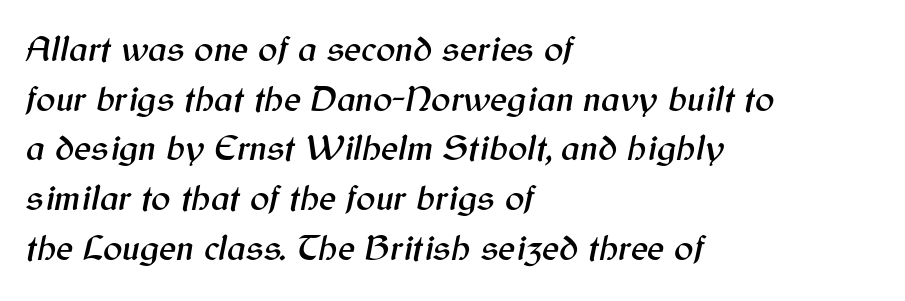
{"italic": "yes", "lean": "right", "slant_degrees": 12, "width": "normal", "stroke_contrast": "medium", "x_height": "medium", "monospaced": "no", "underline": "no", "align": "left", "line_spacing": "normal", "line_spacing_ratio": 1.38, "letter_spacing": "normal", "letter_spacing_em": 0.0, "glyph_px": 36}
